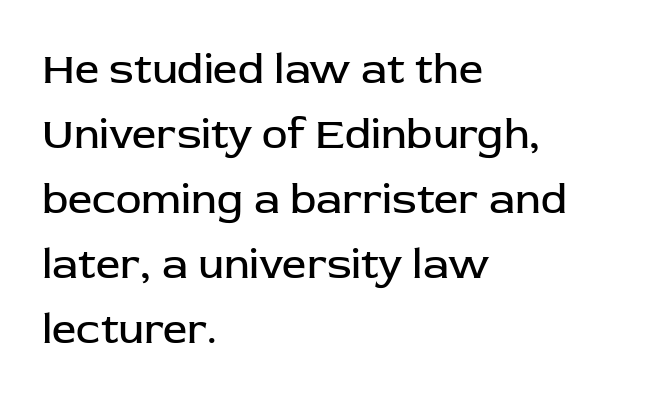
{"serif": "no", "italic": "no", "bold": "no", "weight": "regular", "width": "normal", "stroke_contrast": "low", "x_height": "medium", "monospaced": "no", "underline": "no", "align": "left", "line_spacing": "normal", "line_spacing_ratio": 1.51, "letter_spacing": "normal", "letter_spacing_em": 0.0, "glyph_px": 43}
